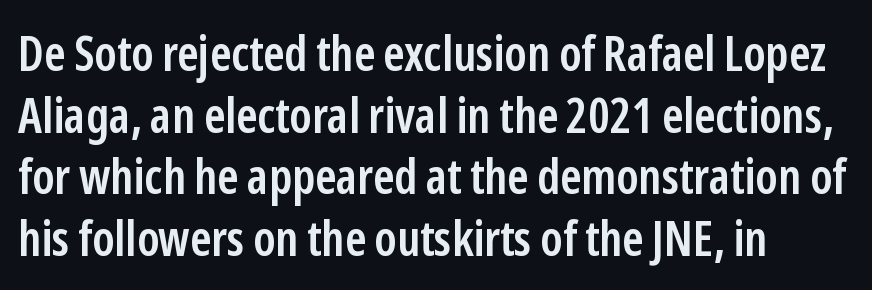
As a designer I'd log this as weight 600, semibold. This sample keeps an unexceptional amount of space between lines. Left-aligned paragraph, ragged on the right. The specimen omits any rule beneath the text block's lines. Italic: no, the glyphs are upright roman.
